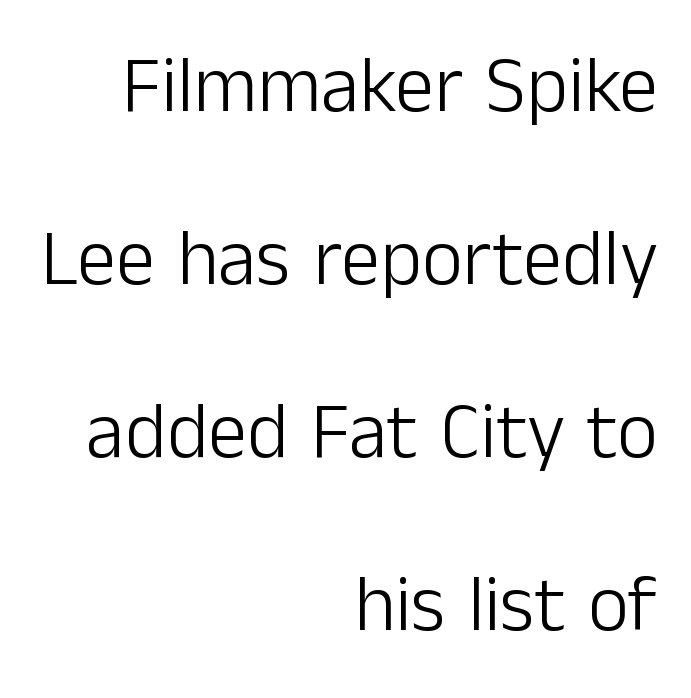
The image shows 79 px light sans-serif type, upright; set right-aligned, loose line spacing (2.19x), normal letter spacing, not underlined; low stroke contrast and a medium x-height.
